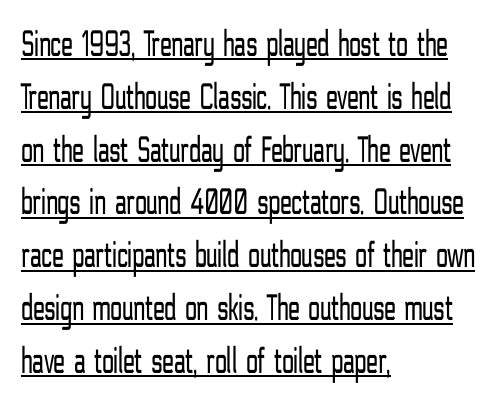
Q: Is the text bold? A: No.
Q: Is the text italic (slanted)? A: No, it is upright.
Q: Is the typeface a serif or a sans-serif typeface? A: Sans-serif.
Q: Is the text underlined? A: Yes.
Q: How is the paragraph aligned? A: Left-aligned.
Q: Is the spacing between letters normal or unusually wide? A: Normal.
Q: Is the spacing between lines tight, normal or loose? A: Normal.
Q: Width (condensed, normal, or wide)? A: Condensed.
Q: Stroke contrast? A: Low.
Q: x-height? A: Medium.
Q: Monospaced? A: No.
